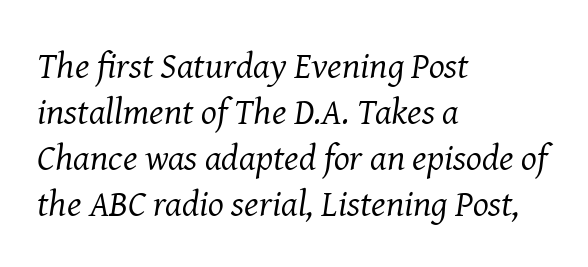
{"serif": "yes", "italic": "yes", "lean": "right", "slant_degrees": 8, "bold": "no", "weight": "regular", "width": "normal", "stroke_contrast": "medium", "x_height": "medium", "monospaced": "no", "underline": "no", "align": "left", "line_spacing_ratio": 1.24, "letter_spacing": "normal", "letter_spacing_em": 0.0, "glyph_px": 37}
